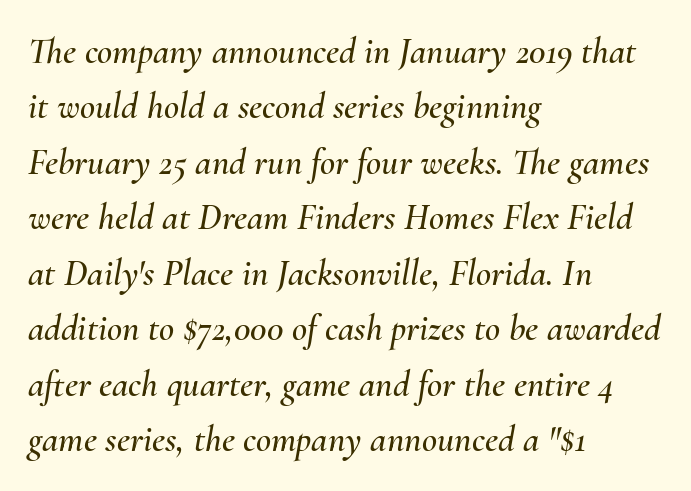
The image shows 37 px text type, italic (leaning right); set left-aligned, normal line spacing (1.5x), normal letter spacing, not underlined; medium stroke contrast and a small x-height.
